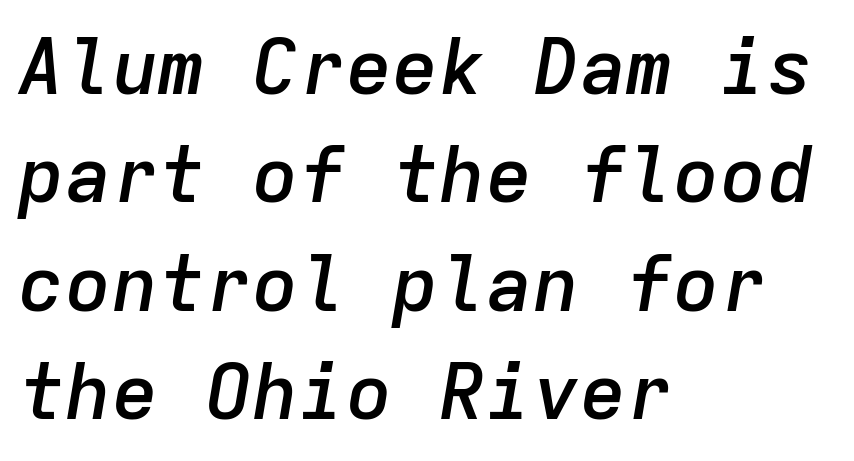
Q: Is the text bold? A: Semi-bold.
Q: Is the text italic (slanted)? A: Yes, it leans right by about 9 degrees.
Q: Is the text underlined? A: No.
Q: How is the paragraph aligned? A: Left-aligned.
Q: Is the spacing between letters normal or unusually wide? A: Normal.
Q: Is the spacing between lines tight, normal or loose? A: Normal.
Q: Width (condensed, normal, or wide)? A: Normal.
Q: Stroke contrast? A: Low.
Q: x-height? A: Medium.
Q: Monospaced? A: Yes.
